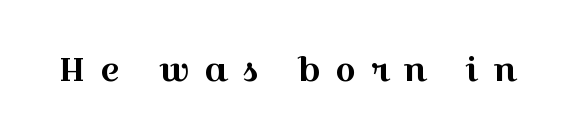
{"serif": "yes", "italic": "no", "width": "wide", "x_height": "medium", "monospaced": "no", "underline": "no", "letter_spacing": "wide", "letter_spacing_em": 0.44, "glyph_px": 33}
